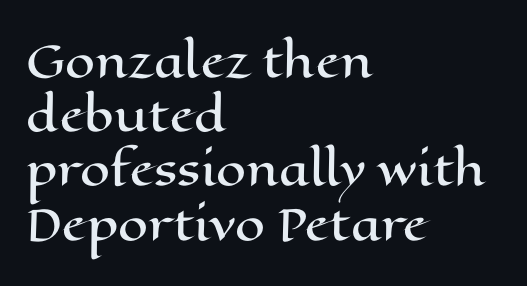
Nobody drew a line under any word here. Short note: letters normally spaced. Leading matches the norm, producing a regular column. Designer's note — italics off, roman on. The text block is weighted toward the left margin, trailing off unevenly rightward. These lines are rendered in a variable-pitch font.
